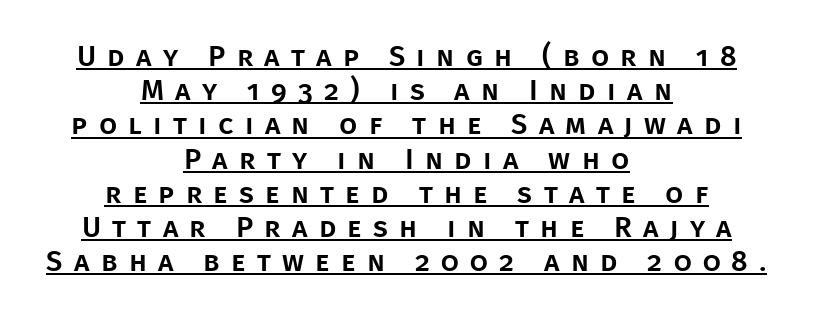
Q: Is the text italic (slanted)? A: No, it is upright.
Q: Is the typeface a serif or a sans-serif typeface? A: Sans-serif.
Q: Is the text underlined? A: Yes.
Q: How is the paragraph aligned? A: Centered.
Q: Is the spacing between letters normal or unusually wide? A: Unusually wide.
Q: Width (condensed, normal, or wide)? A: Normal.
Q: Stroke contrast? A: Low.
Q: x-height? A: Large.
Q: Monospaced? A: No.
